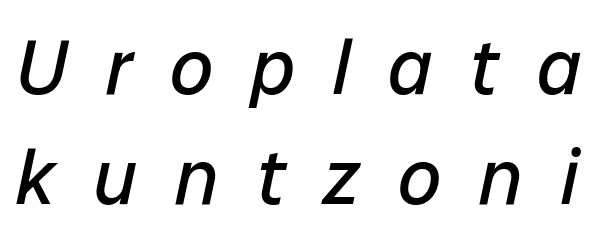
{"italic": "yes", "lean": "right", "slant_degrees": 12, "bold": "no", "weight": "regular", "width": "normal", "stroke_contrast": "low", "x_height": "medium", "monospaced": "no", "underline": "no", "line_spacing": "normal", "line_spacing_ratio": 1.43, "letter_spacing": "wide", "letter_spacing_em": 0.49, "glyph_px": 77}
